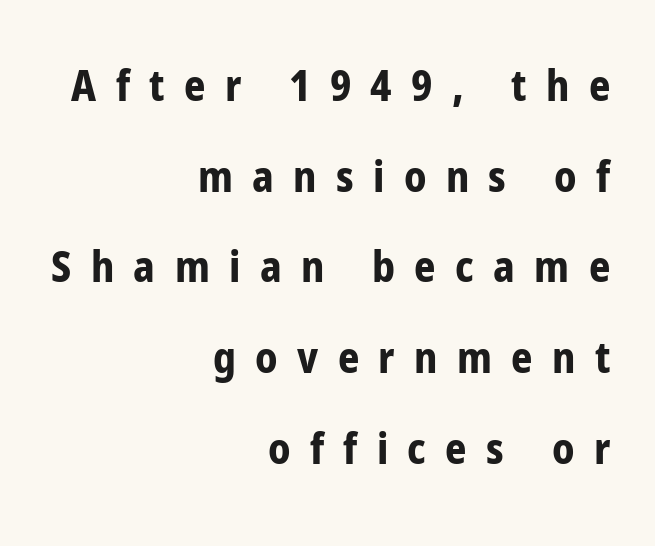
Q: Is the text bold? A: Yes.
Q: Is the text italic (slanted)? A: No, it is upright.
Q: Is the typeface a serif or a sans-serif typeface? A: Sans-serif.
Q: Is the text underlined? A: No.
Q: How is the paragraph aligned? A: Right-aligned.
Q: Is the spacing between letters normal or unusually wide? A: Unusually wide.
Q: Is the spacing between lines tight, normal or loose? A: Loose.
Q: Width (condensed, normal, or wide)? A: Condensed.
Q: Stroke contrast? A: Low.
Q: x-height? A: Medium.
Q: Monospaced? A: No.
